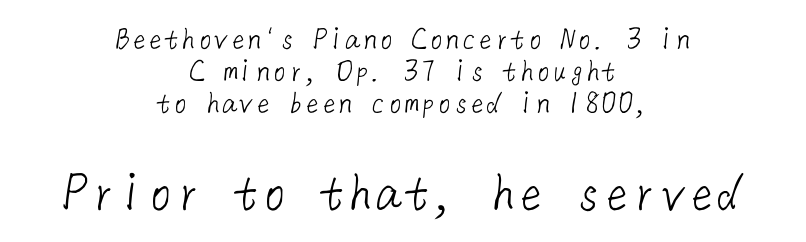
{"serif": "no", "bold": "no", "weight": "light", "width": "normal", "stroke_contrast": "low", "x_height": "medium", "underline": "no", "align": "center", "line_spacing": "tight", "line_spacing_ratio": 0.97, "letter_spacing": "normal", "letter_spacing_em": 0.0, "larger_block": "second", "size_ratio": 1.73, "glyph_px": 57}
